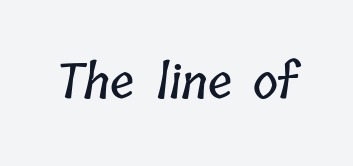
What stands out about the letter spacing? Nothing — it is the standard amount. Clear beneath every line of the passage. Looks like regular typesetting: each glyph gets only the width it needs.
